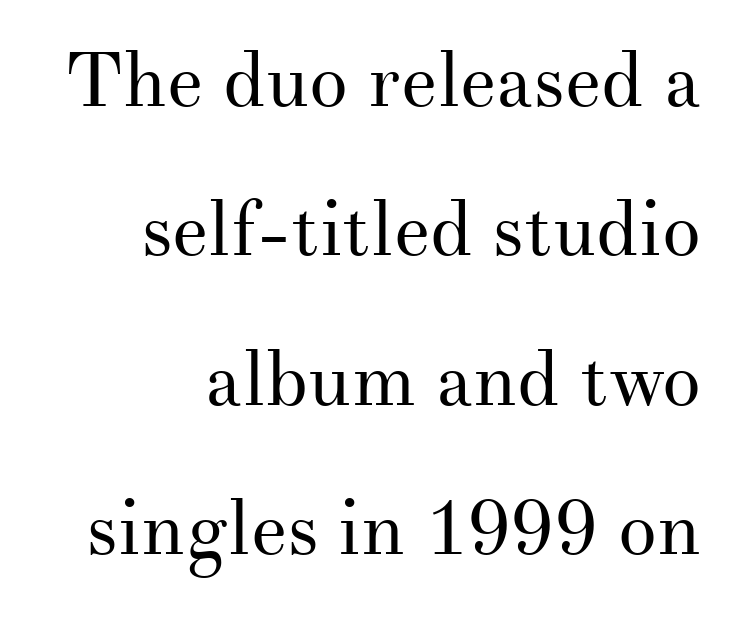
{"serif": "yes", "italic": "no", "bold": "no", "weight": "regular", "width": "normal", "stroke_contrast": "medium", "x_height": "small", "monospaced": "no", "underline": "no", "align": "right", "line_spacing": "loose", "line_spacing_ratio": 1.94, "letter_spacing": "normal", "letter_spacing_em": 0.0, "glyph_px": 77}
